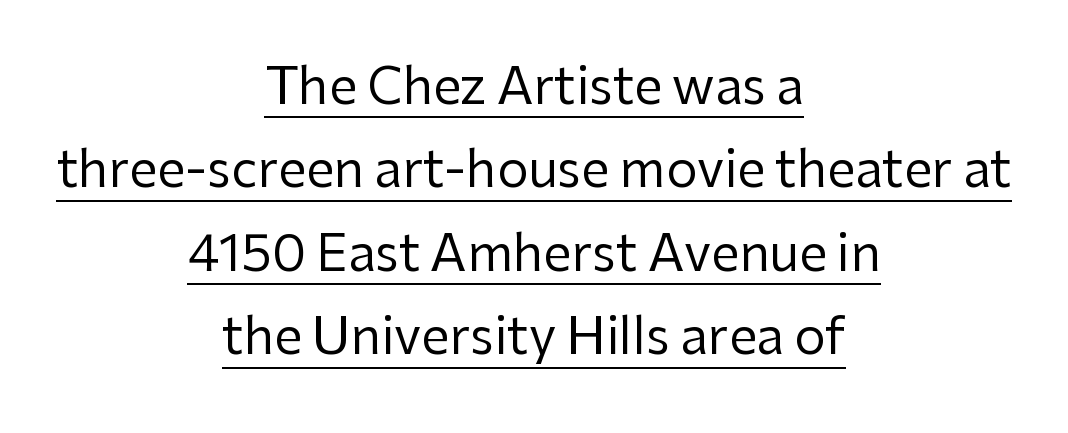
Q: Is the text bold? A: No.
Q: Is the text italic (slanted)? A: No, it is upright.
Q: Is the typeface a serif or a sans-serif typeface? A: Sans-serif.
Q: Is the text underlined? A: Yes.
Q: How is the paragraph aligned? A: Centered.
Q: Is the spacing between letters normal or unusually wide? A: Normal.
Q: Is the spacing between lines tight, normal or loose? A: Normal.
Q: Width (condensed, normal, or wide)? A: Normal.
Q: Stroke contrast? A: Low.
Q: x-height? A: Medium.
Q: Monospaced? A: No.
